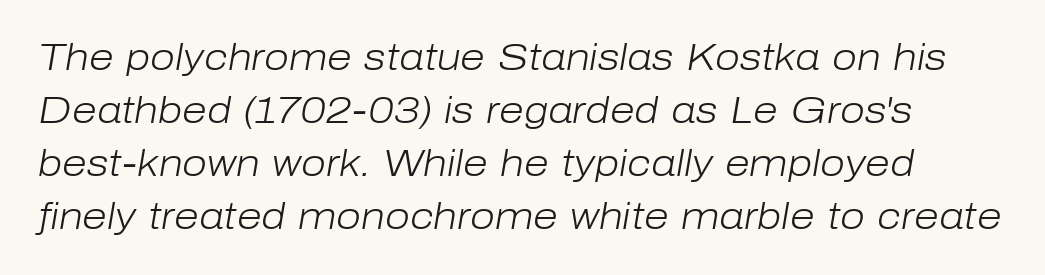
Descenders are the only things crossing below the line. Standard letterfit; no display-style spreading of the glyphs. Weight: not bold — regular or lighter. Proportional: the letters do not fall into vertical columns.
